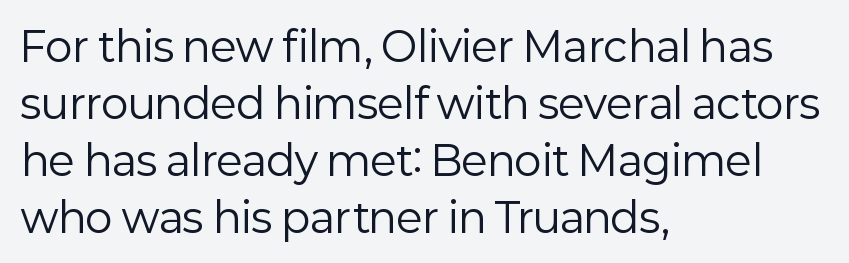
The image shows 41 px regular-weight sans-serif type, upright; set left-aligned, normal line spacing (1.39x), normal letter spacing, not underlined; low stroke contrast and a medium x-height.
